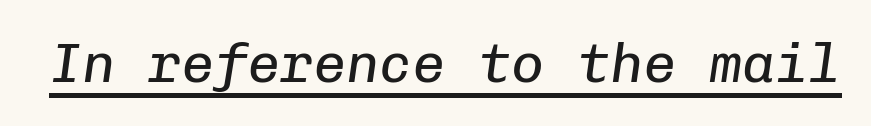
The image shows 55 px regular-weight type, italic (leaning right), monospaced; set normal letter spacing, underlined; low stroke contrast and a medium x-height.
